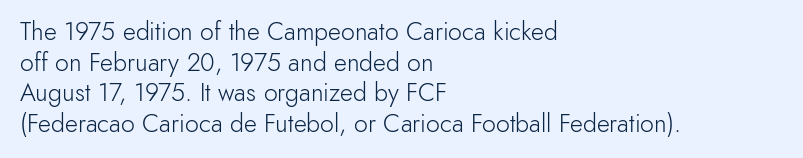
The image shows 25 px text type, upright; set left-aligned, line spacing 1.23x, normal letter spacing, not underlined.
